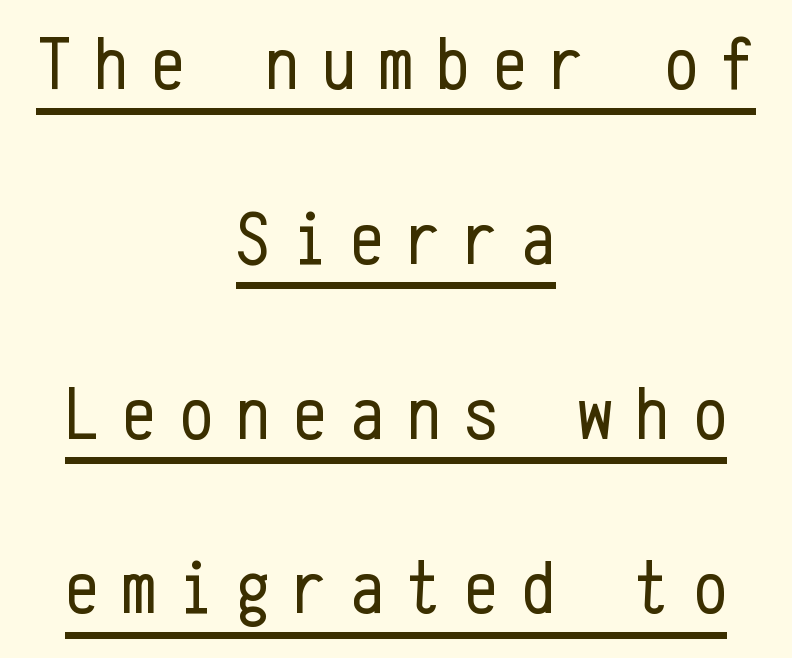
The image shows 76 px regular-weight, condensed sans-serif type, upright, monospaced; set centered, loose line spacing (2.3x), unusually wide letter spacing (+0.3 em), underlined; low stroke contrast and a medium x-height.
